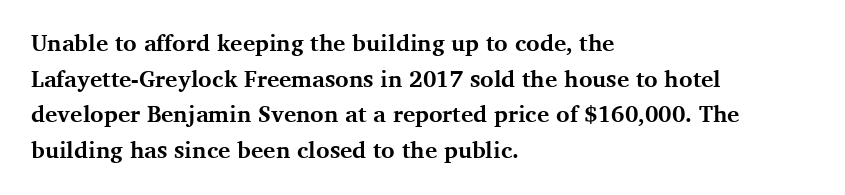
{"italic": "no", "bold": "yes", "underline": "no", "align": "left", "line_spacing": "normal", "line_spacing_ratio": 1.55, "letter_spacing": "normal", "letter_spacing_em": 0.0, "glyph_px": 23}
